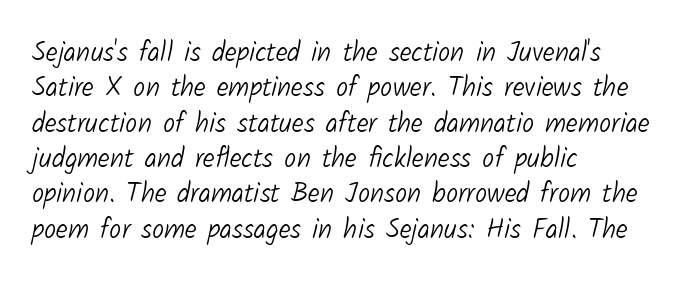
{"bold": "no", "underline": "no", "align": "left", "line_spacing": "normal", "line_spacing_ratio": 1.31, "letter_spacing": "normal", "letter_spacing_em": 0.0, "glyph_px": 27}
